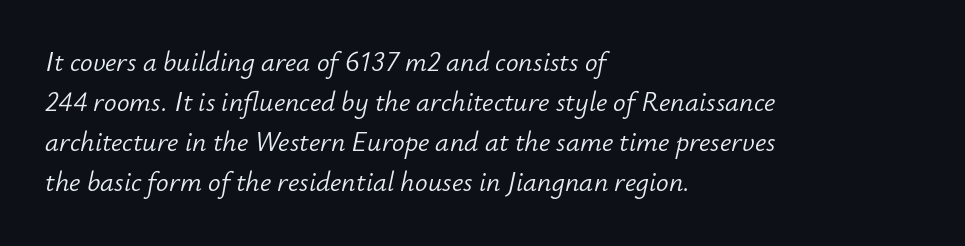
{"italic": "yes", "lean": "right", "slant_degrees": 12, "bold": "no", "weight": "light", "width": "normal", "stroke_contrast": "low", "x_height": "small", "monospaced": "no", "underline": "no", "align": "left", "line_spacing": "normal", "line_spacing_ratio": 1.43, "letter_spacing": "normal", "letter_spacing_em": 0.0, "glyph_px": 28}
